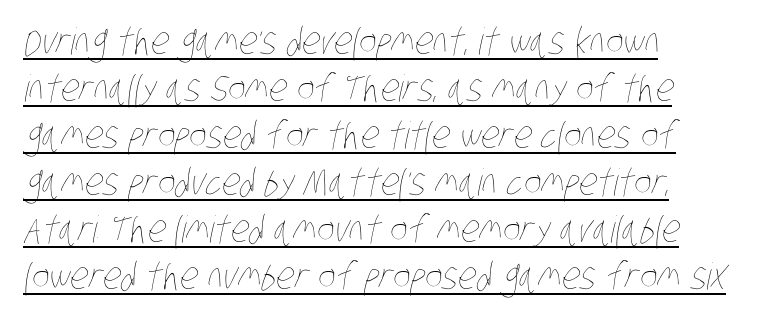
{"bold": "no", "weight": "thin", "width": "condensed", "stroke_contrast": "low", "x_height": "large", "monospaced": "no", "underline": "yes", "align": "left", "line_spacing": "normal", "line_spacing_ratio": 1.27, "letter_spacing": "normal", "letter_spacing_em": 0.0, "glyph_px": 37}
